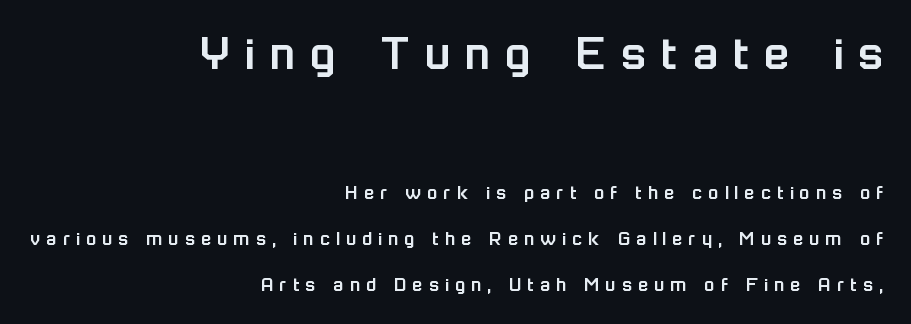
The image shows 52 px sans-serif type, upright; set right-aligned, loose line spacing (2.17x), unusually wide letter spacing (+0.29 em), not underlined; the first (top) block is 2.48x larger; low stroke contrast and a medium x-height.
